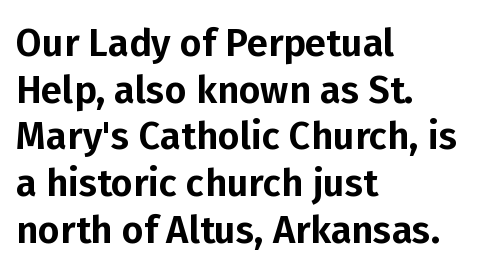
{"serif": "no", "italic": "no", "width": "normal", "stroke_contrast": "low", "x_height": "medium", "monospaced": "no", "underline": "no", "align": "left", "line_spacing_ratio": 1.23, "letter_spacing": "normal", "letter_spacing_em": 0.0, "glyph_px": 38}
